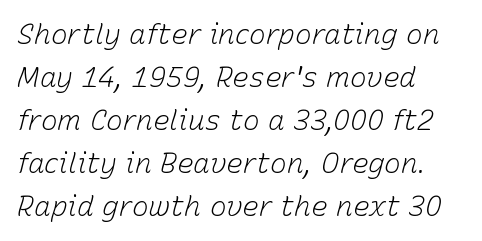
The image shows 28 px light type, italic (leaning right); set left-aligned, normal line spacing (1.54x), normal letter spacing, not underlined; low stroke contrast and a medium x-height.
